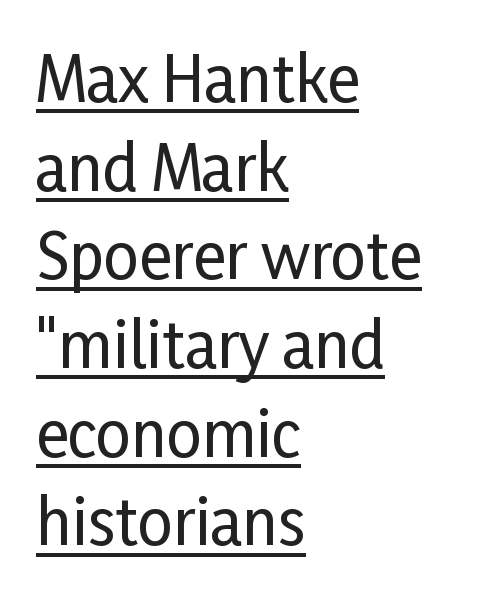
{"serif": "no", "italic": "no", "width": "condensed", "stroke_contrast": "low", "x_height": "medium", "monospaced": "no", "underline": "yes", "align": "left", "line_spacing": "normal", "line_spacing_ratio": 1.43, "letter_spacing": "normal", "letter_spacing_em": 0.0, "glyph_px": 62}
